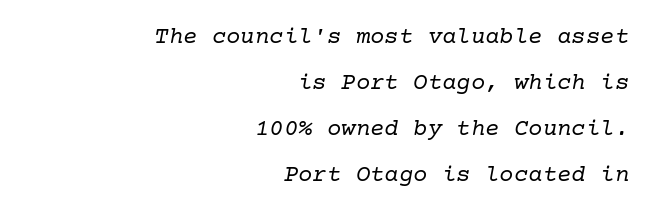
{"italic": "yes", "lean": "right", "slant_degrees": 10, "bold": "no", "underline": "no", "align": "right", "line_spacing": "loose", "line_spacing_ratio": 1.91, "letter_spacing": "normal", "letter_spacing_em": 0.0, "glyph_px": 24}
